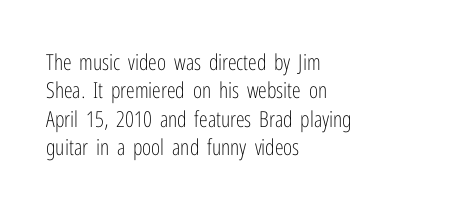
{"italic": "no", "bold": "no", "underline": "no", "align": "left", "line_spacing": "normal", "line_spacing_ratio": 1.29, "letter_spacing": "normal", "letter_spacing_em": 0.0, "glyph_px": 22}
